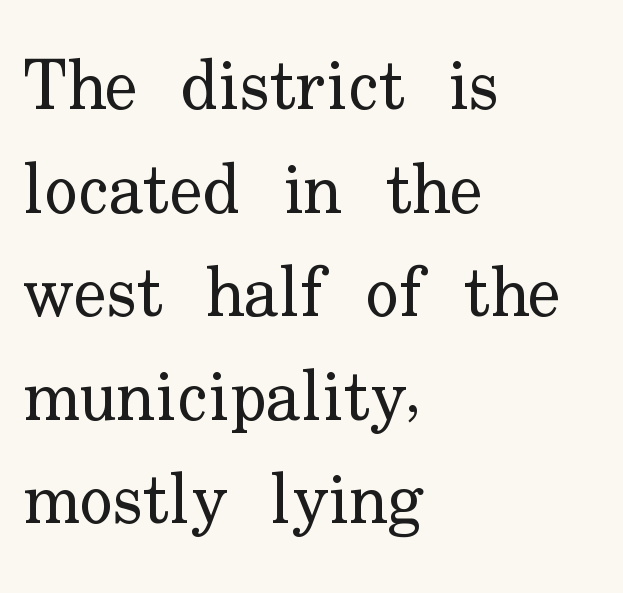
Leading matches the norm, producing a regular column. Heaviness? Minimal to ordinary, like unemphasized prose. The passage shown is typed in a proportional face where columns would drift. Note: serifs present on the glyphs. Check the space under the baseline: it is left empty.
